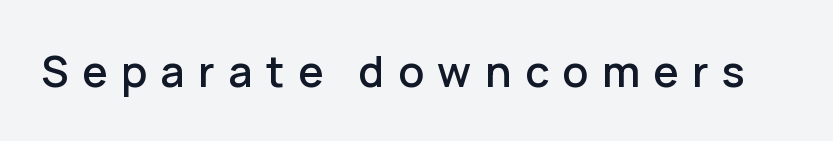
{"serif": "no", "italic": "no", "width": "normal", "stroke_contrast": "low", "x_height": "medium", "monospaced": "no", "underline": "no", "letter_spacing": "wide", "letter_spacing_em": 0.31, "glyph_px": 43}
